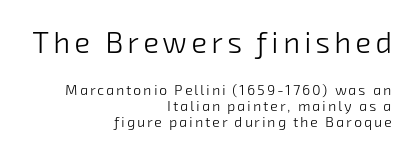
The image shows 29 px light sans-serif type; set right-aligned, tight line spacing (1.15x), not underlined; the first (top) block is 2.07x larger; low stroke contrast and a medium x-height.
